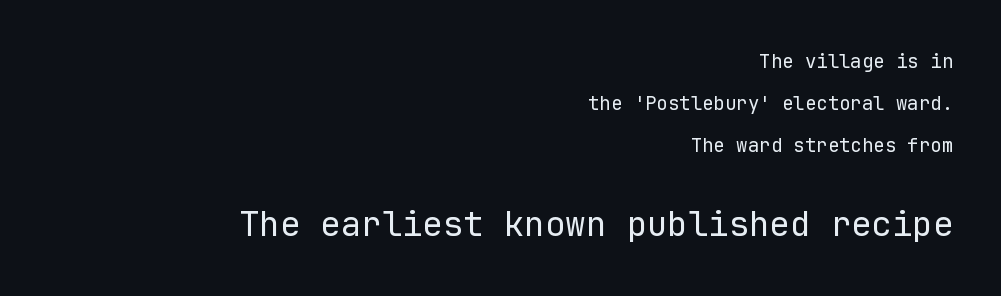
The image shows 34 px regular-weight sans-serif type, upright, monospaced; set right-aligned, loose line spacing (2.21x), normal letter spacing, not underlined; the second (bottom) block is 1.79x larger; low stroke contrast and a medium x-height.
